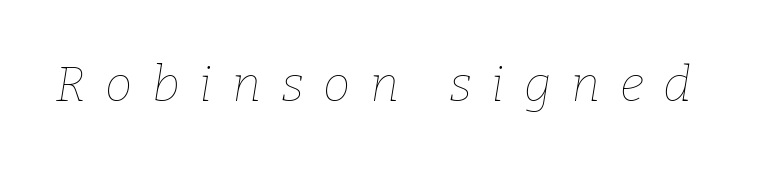
The image shows 49 px thin type, italic (leaning right); set unusually wide letter spacing (+0.4 em), not underlined; low stroke contrast and a medium x-height.
